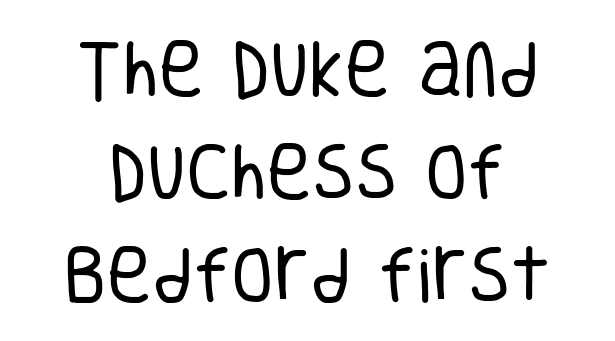
The image shows 62 px regular-weight, condensed sans-serif type, upright; set normal line spacing (1.66x), normal letter spacing, not underlined; low stroke contrast and a large x-height.
